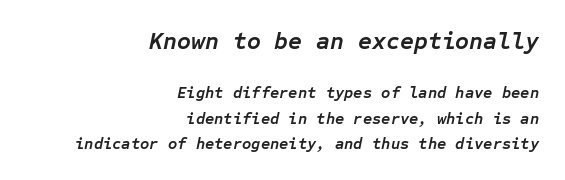
{"italic": "yes", "lean": "right", "slant_degrees": 12, "bold": "yes", "underline": "no", "align": "right", "line_spacing": "normal", "line_spacing_ratio": 1.59, "letter_spacing": "normal", "letter_spacing_em": 0.0, "larger_block": "first", "size_ratio": 1.5, "glyph_px": 24}
